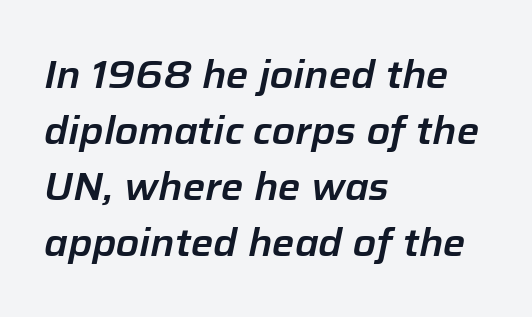
The image shows 38 px text type, italic (leaning right); set left-aligned, normal line spacing (1.47x), normal letter spacing, not underlined; low stroke contrast and a medium x-height.
